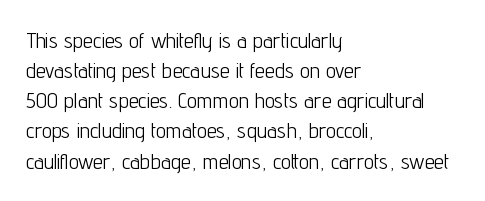
Q: Is the text bold? A: No.
Q: Is the text italic (slanted)? A: No, it is upright.
Q: Is the text underlined? A: No.
Q: How is the paragraph aligned? A: Left-aligned.
Q: Is the spacing between letters normal or unusually wide? A: Normal.
Q: Is the spacing between lines tight, normal or loose? A: Normal.
